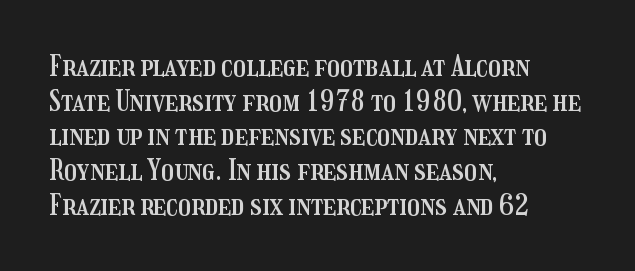
{"italic": "no", "width": "condensed", "stroke_contrast": "medium", "x_height": "medium", "monospaced": "no", "underline": "no", "align": "left", "line_spacing_ratio": 1.24, "letter_spacing": "normal", "letter_spacing_em": 0.0, "glyph_px": 28}
